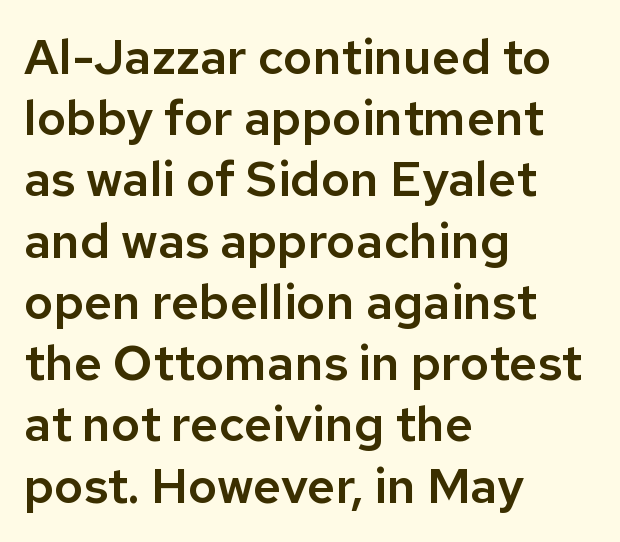
Q: Is the text italic (slanted)? A: No, it is upright.
Q: Is the typeface a serif or a sans-serif typeface? A: Sans-serif.
Q: Is the text underlined? A: No.
Q: How is the paragraph aligned? A: Left-aligned.
Q: Is the spacing between letters normal or unusually wide? A: Normal.
Q: Is the spacing between lines tight, normal or loose? A: Normal.
Q: Width (condensed, normal, or wide)? A: Normal.
Q: Stroke contrast? A: Low.
Q: x-height? A: Medium.
Q: Monospaced? A: No.
